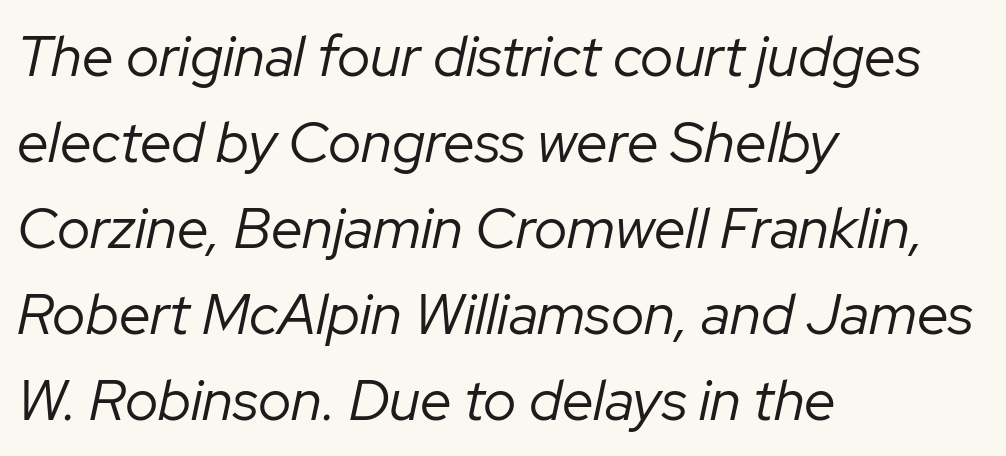
Each letter keeps its own natural width here, so spacing adapts to shape. Visually the block forms a straight wall on the left and a jagged coastline on the right. Honestly, the letter spacing is just normal — you wouldn't notice it. Rule under the text: the space is simply empty. The passage shown leans; its letterforms are oblique. Line spacing here is normal.
